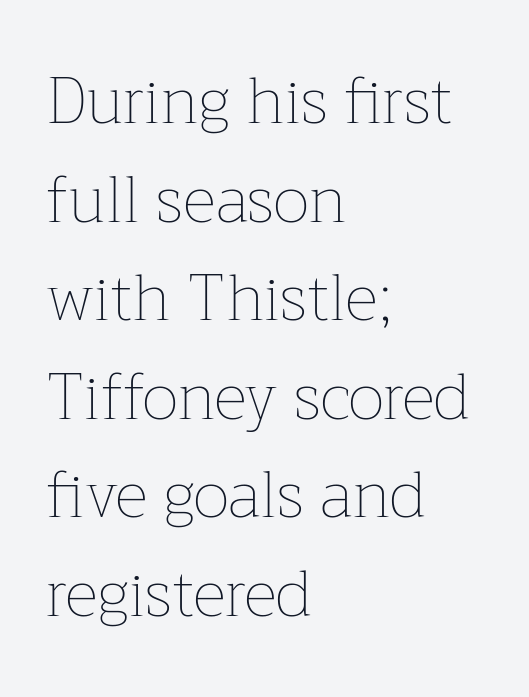
This is roman type, the default non-slanted kind. The letters advance in unequal steps, a hallmark of proportional type. Quick note: interline space is typical. This rendering uses left alignment, leaving the right contour irregular. Compared with typical body copy, the letter spacing here is the same.
